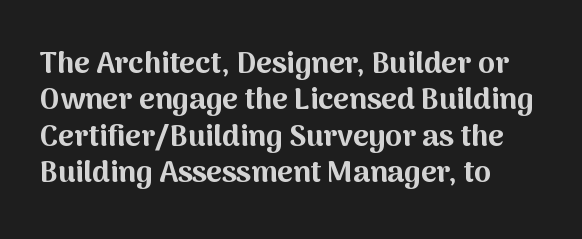
The image shows 30 px bold sans-serif type, upright; set left-aligned, line spacing 1.21x, normal letter spacing, not underlined; medium stroke contrast and a medium x-height.
